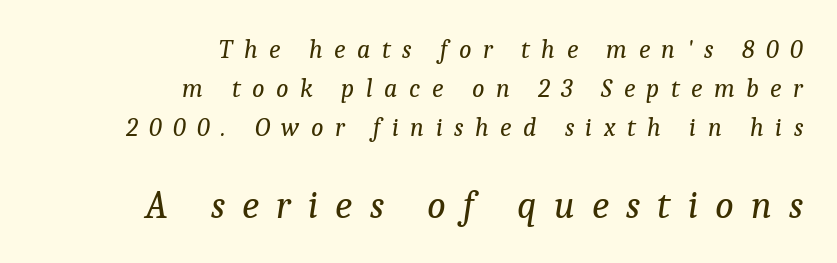
The image shows 39 px regular-weight serif type, italic (leaning right); set right-aligned, normal line spacing (1.5x), unusually wide letter spacing (+0.44 em), not underlined; the second (bottom) block is 1.5x larger; low stroke contrast and a medium x-height.
